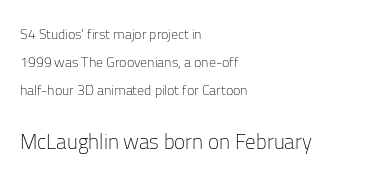
{"italic": "no", "bold": "no", "underline": "no", "align": "left", "line_spacing": "loose", "line_spacing_ratio": 2.0, "letter_spacing": "normal", "letter_spacing_em": 0.0, "larger_block": "second", "size_ratio": 1.5, "glyph_px": 21}
